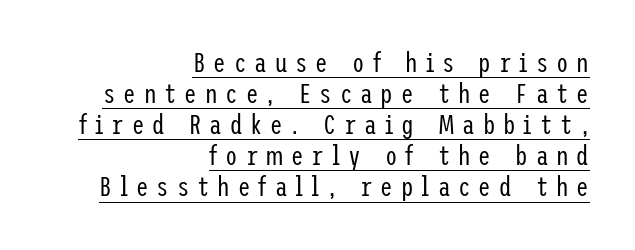
Q: Is the text bold? A: No.
Q: Is the text italic (slanted)? A: No, it is upright.
Q: Is the typeface a serif or a sans-serif typeface? A: Sans-serif.
Q: Is the text underlined? A: Yes.
Q: How is the paragraph aligned? A: Right-aligned.
Q: Is the spacing between letters normal or unusually wide? A: Unusually wide.
Q: Is the spacing between lines tight, normal or loose? A: Tight.
Q: Width (condensed, normal, or wide)? A: Condensed.
Q: Stroke contrast? A: Low.
Q: x-height? A: Medium.
